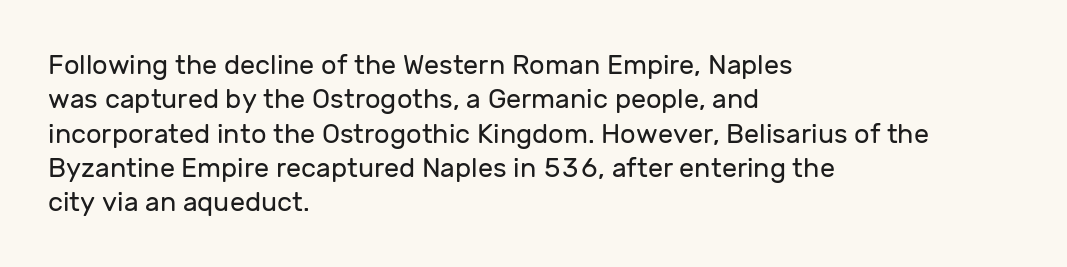
{"italic": "no", "bold": "no", "underline": "no", "align": "left", "line_spacing": "normal", "line_spacing_ratio": 1.27, "letter_spacing": "normal", "letter_spacing_em": 0.0, "glyph_px": 27}
